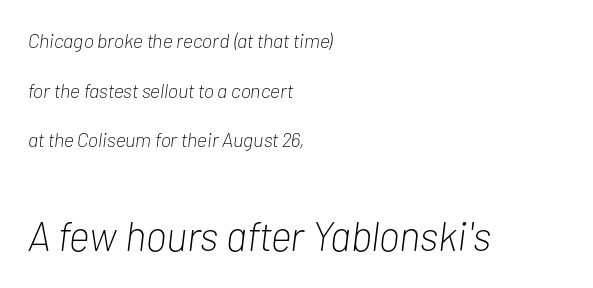
The image shows 41 px light, condensed type, italic (leaning right); set left-aligned, loose line spacing (2.48x), normal letter spacing, not underlined; the second (bottom) block is 2.05x larger; low stroke contrast and a medium x-height.
